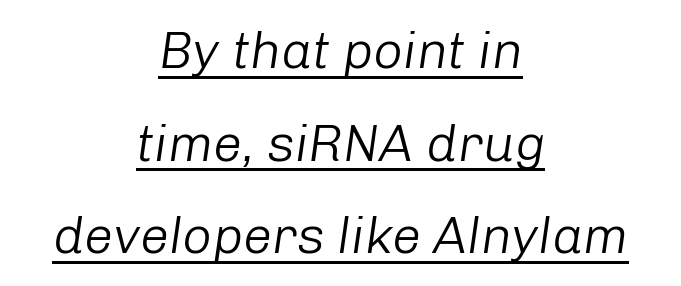
Q: Is the text bold? A: No.
Q: Is the text italic (slanted)? A: Yes, it leans right by about 8 degrees.
Q: Is the text underlined? A: Yes.
Q: How is the paragraph aligned? A: Centered.
Q: Is the spacing between letters normal or unusually wide? A: Normal.
Q: Width (condensed, normal, or wide)? A: Normal.
Q: Stroke contrast? A: Low.
Q: x-height? A: Medium.
Q: Monospaced? A: No.
